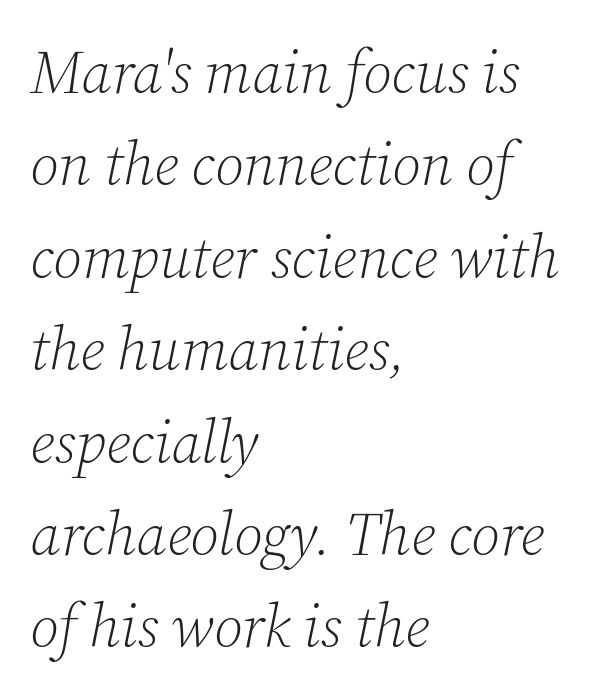
{"serif": "yes", "italic": "yes", "lean": "right", "slant_degrees": 12, "bold": "no", "weight": "light", "width": "normal", "stroke_contrast": "low", "x_height": "medium", "monospaced": "no", "underline": "no", "align": "left", "line_spacing": "normal", "line_spacing_ratio": 1.54, "letter_spacing": "normal", "letter_spacing_em": 0.0, "glyph_px": 60}
